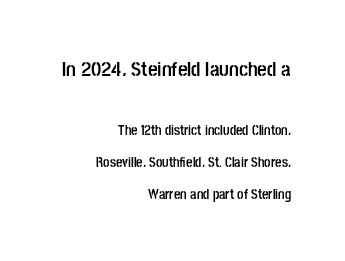
{"italic": "no", "bold": "yes", "underline": "no", "align": "right", "line_spacing": "loose", "line_spacing_ratio": 2.32, "letter_spacing": "normal", "letter_spacing_em": 0.0, "larger_block": "first", "size_ratio": 1.5, "glyph_px": 21}
